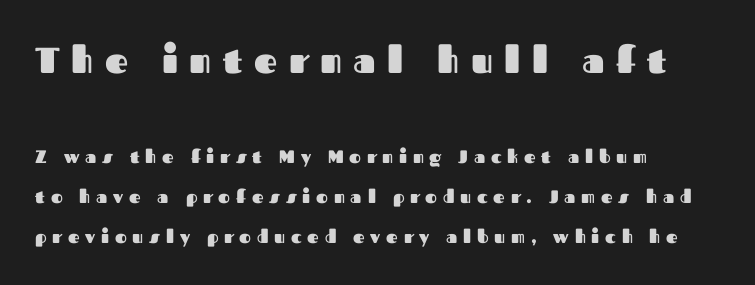
Visually the block forms a straight wall on the left and a jagged coastline on the right. The strip under each line holds only bare page. Posture: upright roman. Vertical spacing — loose.
